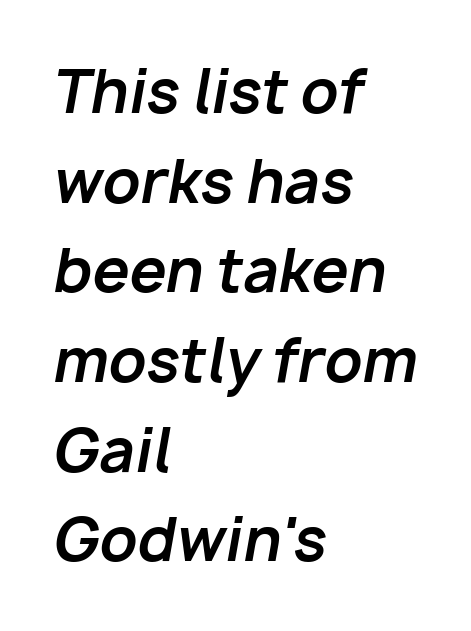
{"italic": "yes", "lean": "right", "slant_degrees": 10, "bold": "yes", "weight": "bold", "width": "normal", "stroke_contrast": "low", "x_height": "medium", "monospaced": "no", "underline": "no", "align": "left", "line_spacing": "normal", "line_spacing_ratio": 1.52, "letter_spacing": "normal", "letter_spacing_em": 0.0, "glyph_px": 59}
